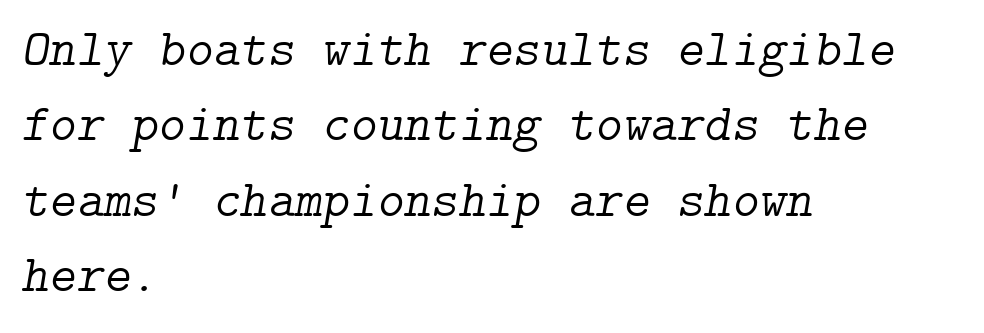
{"serif": "yes", "italic": "yes", "lean": "right", "slant_degrees": 9, "bold": "no", "weight": "light", "width": "normal", "stroke_contrast": "low", "x_height": "medium", "underline": "no", "align": "left", "line_spacing": "normal", "line_spacing_ratio": 1.45, "letter_spacing": "normal", "letter_spacing_em": 0.0, "glyph_px": 52}
